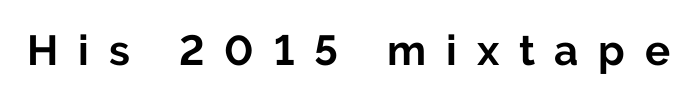
Q: Is the text bold? A: Yes.
Q: Is the text italic (slanted)? A: No, it is upright.
Q: Is the typeface a serif or a sans-serif typeface? A: Sans-serif.
Q: Is the text underlined? A: No.
Q: Is the spacing between letters normal or unusually wide? A: Unusually wide.
Q: Width (condensed, normal, or wide)? A: Normal.
Q: Stroke contrast? A: Low.
Q: x-height? A: Medium.
Q: Monospaced? A: No.
